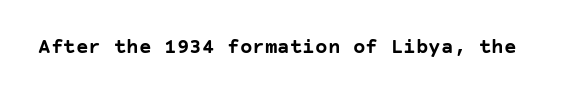
The image shows 21 px bold type, upright; set normal letter spacing, not underlined.
